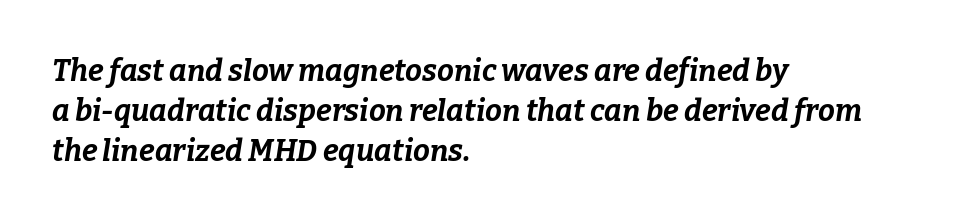
{"italic": "yes", "lean": "right", "slant_degrees": 9, "bold": "yes", "weight": "bold", "width": "normal", "stroke_contrast": "low", "x_height": "medium", "monospaced": "no", "underline": "no", "align": "left", "line_spacing": "normal", "line_spacing_ratio": 1.33, "letter_spacing": "normal", "letter_spacing_em": 0.0, "glyph_px": 30}
